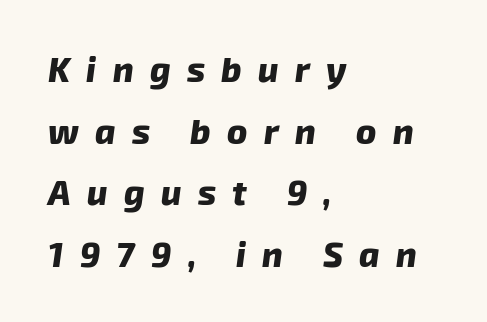
Q: Is the text bold? A: Yes.
Q: Is the text italic (slanted)? A: Yes, it leans right by about 8 degrees.
Q: Is the text underlined? A: No.
Q: How is the paragraph aligned? A: Left-aligned.
Q: Is the spacing between letters normal or unusually wide? A: Unusually wide.
Q: Width (condensed, normal, or wide)? A: Normal.
Q: Stroke contrast? A: Low.
Q: x-height? A: Medium.
Q: Monospaced? A: No.
